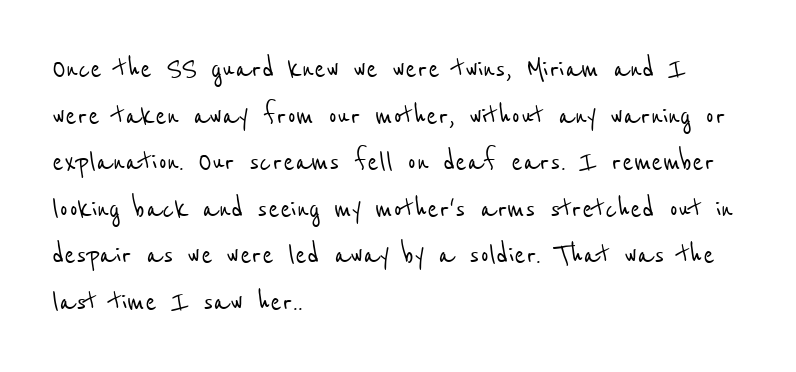
This block has exactly the height ordinary leading produces. Spacing verdict: proportional, widths tailored to each character. The passage shown has conventional tracking throughout. Short and long lines alike share a common starting point at left. The font family rendered here belongs to the sans-serif group.
